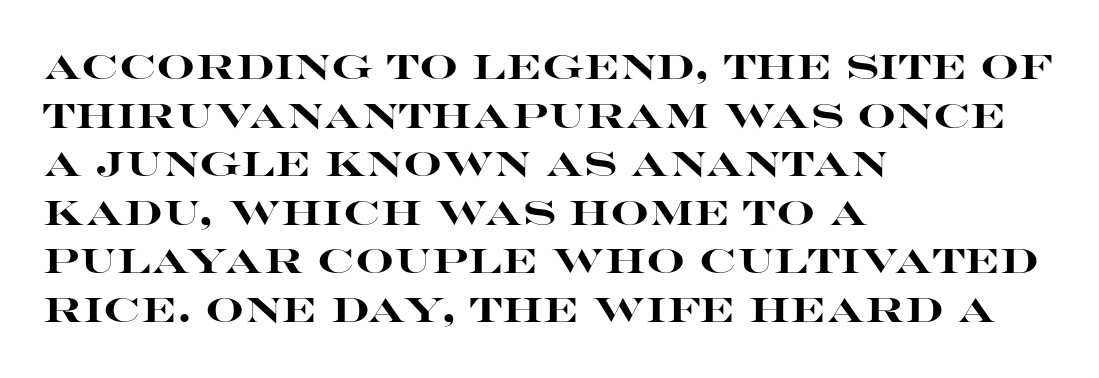
The passage shown is typed in a proportional face where columns would drift. This sample keeps an unexceptional amount of space between lines. If you drew a ruler down the left edge, every line would touch it. Between one letter and the next there's only the usual sliver of space. Words float on clear page, feet unadorned. Designer's note — italics off, roman on.
